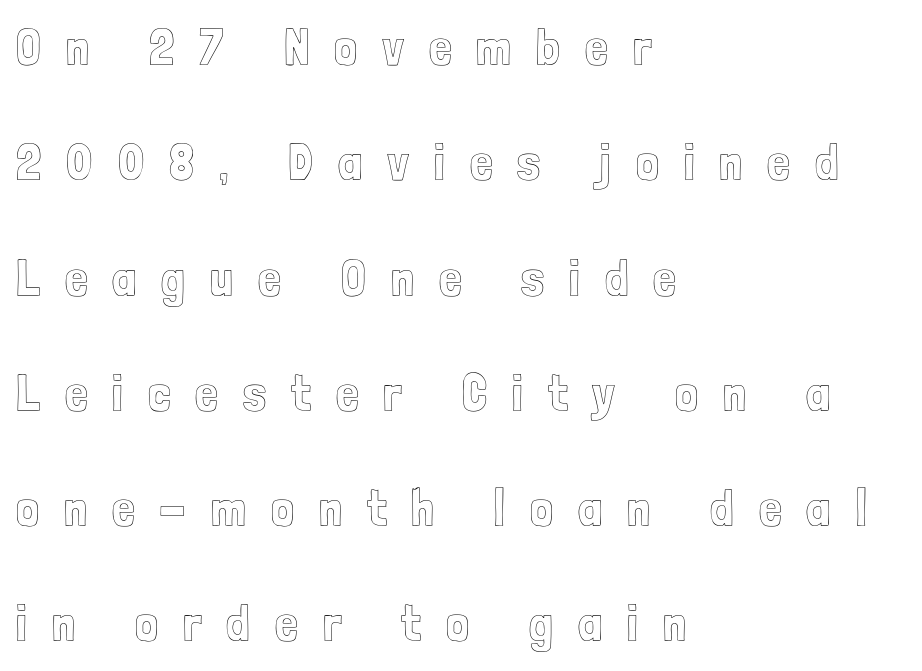
{"italic": "no", "width": "condensed", "x_height": "medium", "monospaced": "no", "underline": "no", "align": "left", "line_spacing": "loose", "line_spacing_ratio": 2.26, "letter_spacing": "wide", "letter_spacing_em": 0.49, "glyph_px": 51}
